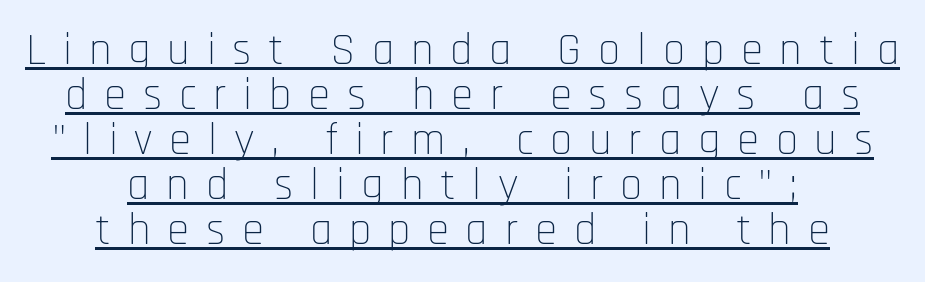
{"serif": "no", "italic": "no", "bold": "no", "weight": "thin", "width": "condensed", "stroke_contrast": "low", "x_height": "large", "monospaced": "no", "underline": "yes", "align": "center", "line_spacing": "tight", "line_spacing_ratio": 1.0, "letter_spacing": "wide", "letter_spacing_em": 0.37, "glyph_px": 45}
